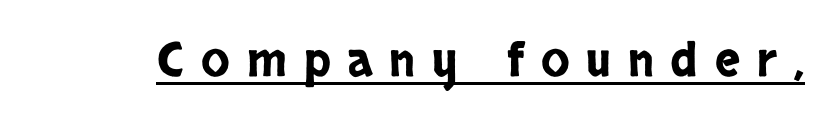
Q: Is the text italic (slanted)? A: No, it is upright.
Q: Is the typeface a serif or a sans-serif typeface? A: Sans-serif.
Q: Is the text underlined? A: Yes.
Q: Is the spacing between letters normal or unusually wide? A: Unusually wide.
Q: Width (condensed, normal, or wide)? A: Condensed.
Q: Stroke contrast? A: Low.
Q: x-height? A: Large.
Q: Monospaced? A: No.
